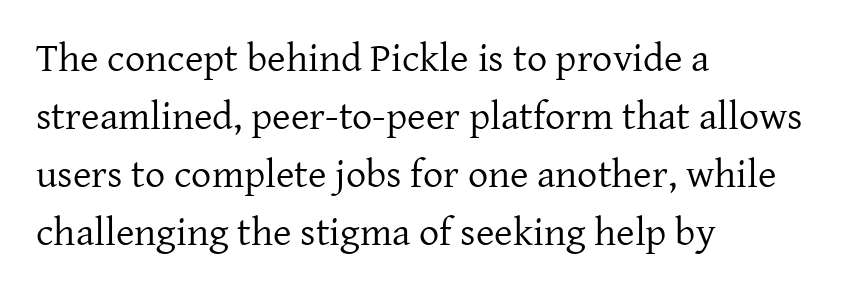
The weight tops out at a normal text grade. The letters stand straight up with perfectly vertical stems. The rendering anchors every line to the left-hand side. Words float on clear page, feet unadorned. Standard letterfit; no display-style spreading of the glyphs.
